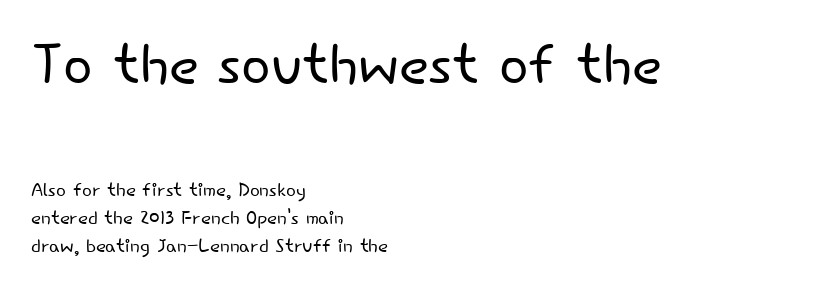
Q: Is the text bold? A: No.
Q: Is the text italic (slanted)? A: No, it is upright.
Q: Is the typeface a serif or a sans-serif typeface? A: Sans-serif.
Q: Is the text underlined? A: No.
Q: How is the paragraph aligned? A: Left-aligned.
Q: Is the spacing between letters normal or unusually wide? A: Normal.
Q: Is the spacing between lines tight, normal or loose? A: Tight.
Q: Which block of text is set in a larger size, the first (top) or the second (bottom)? A: The first (top) one.
Q: Width (condensed, normal, or wide)? A: Normal.
Q: Stroke contrast? A: Low.
Q: x-height? A: Small.
Q: Monospaced? A: No.
